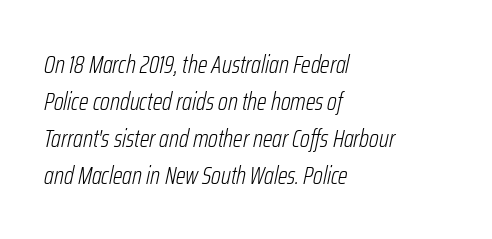
{"italic": "yes", "lean": "right", "slant_degrees": 12, "bold": "no", "underline": "no", "align": "left", "line_spacing": "normal", "line_spacing_ratio": 1.48, "letter_spacing": "normal", "letter_spacing_em": 0.0, "glyph_px": 25}
